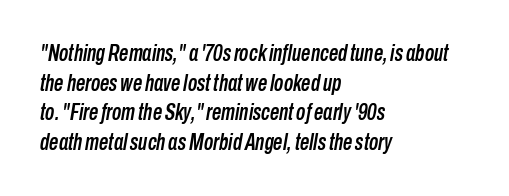
Nobody touched the tracking dial on this one. The passage shown is not underscored anywhere. If you drew a ruler down the left edge, every line would touch it. The font's italic variant was chosen for this text. The rows are spaced the way most documents space them.
